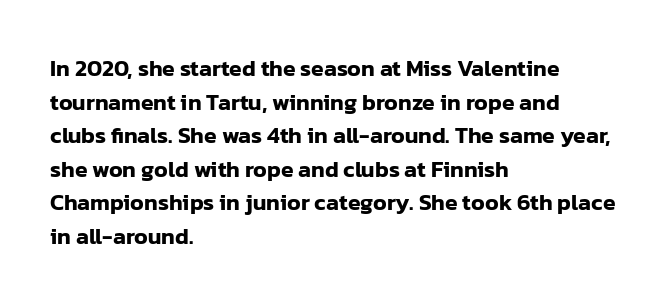
{"italic": "no", "underline": "no", "align": "left", "line_spacing": "normal", "line_spacing_ratio": 1.46, "letter_spacing": "normal", "letter_spacing_em": 0.0, "glyph_px": 23}
